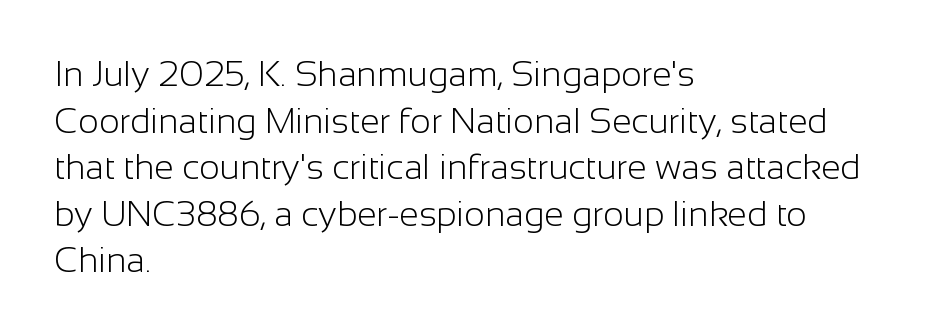
Q: Is the text bold? A: No.
Q: Is the text italic (slanted)? A: No, it is upright.
Q: Is the typeface a serif or a sans-serif typeface? A: Sans-serif.
Q: Is the text underlined? A: No.
Q: How is the paragraph aligned? A: Left-aligned.
Q: Is the spacing between letters normal or unusually wide? A: Normal.
Q: Is the spacing between lines tight, normal or loose? A: Normal.
Q: Width (condensed, normal, or wide)? A: Normal.
Q: Stroke contrast? A: Low.
Q: x-height? A: Medium.
Q: Monospaced? A: No.
